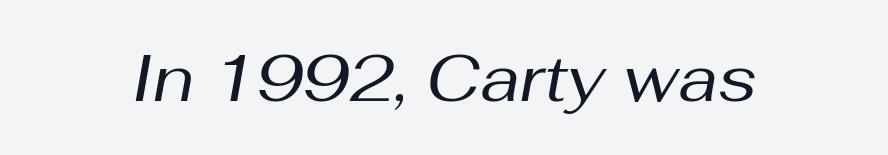
The image shows 66 px regular-weight type, italic (leaning right); set normal letter spacing, not underlined; medium stroke contrast and a medium x-height.
